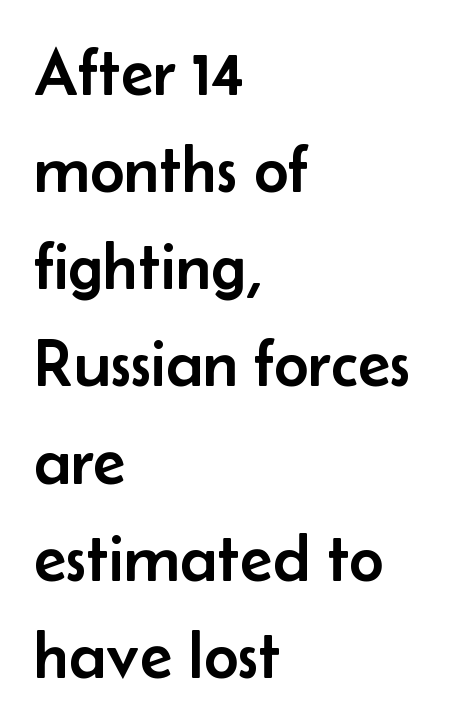
The image shows 67 px sans-serif type, upright; set left-aligned, normal line spacing (1.45x), normal letter spacing, not underlined; low stroke contrast and a small x-height.
